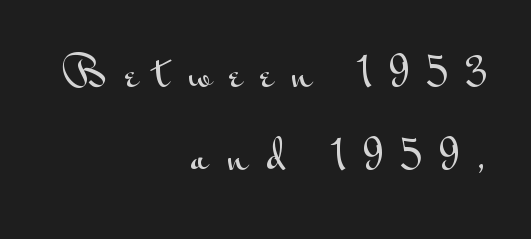
{"serif": "no", "width": "wide", "stroke_contrast": "medium", "x_height": "small", "monospaced": "no", "underline": "no", "align": "right", "line_spacing": "loose", "line_spacing_ratio": 2.12, "letter_spacing": "wide", "letter_spacing_em": 0.48, "glyph_px": 39}
